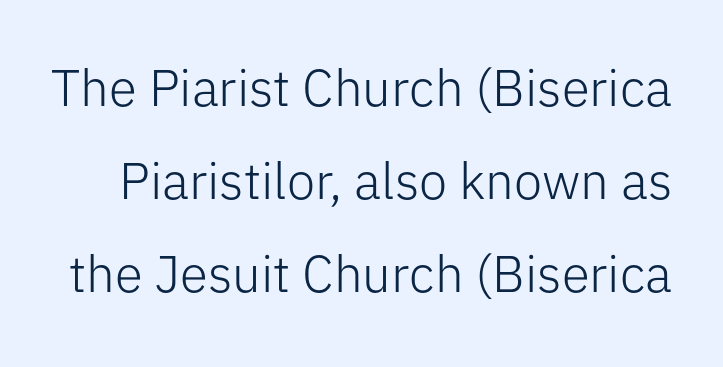
The image shows 51 px light sans-serif type, upright; set line spacing 1.82x, normal letter spacing, not underlined; low stroke contrast and a medium x-height.
